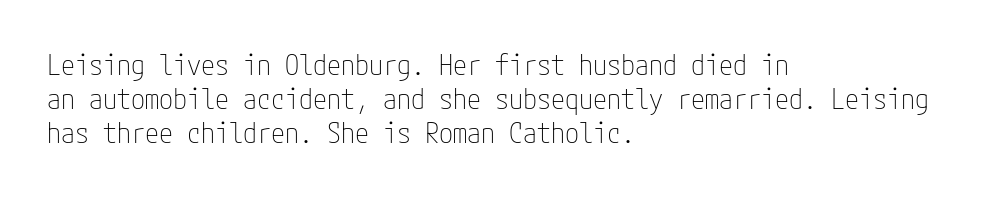
The image shows 28 px thin, condensed sans-serif type, upright; set left-aligned, line spacing 1.21x, normal letter spacing, not underlined; low stroke contrast and a medium x-height.
